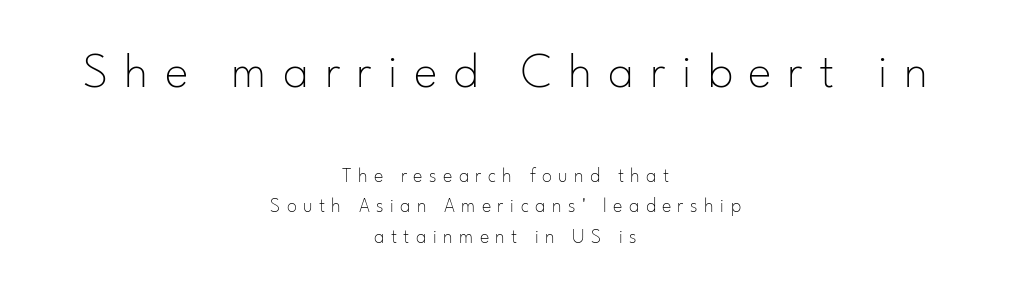
Top chunk: large. Bottom chunk: small. The face used here is proportionally spaced, like ordinary book or web type. The baseline area is clear. Is this a sans? Yes — the strokes have no serifs. Where is the straight margin? There isn't one; the lines are centered.
